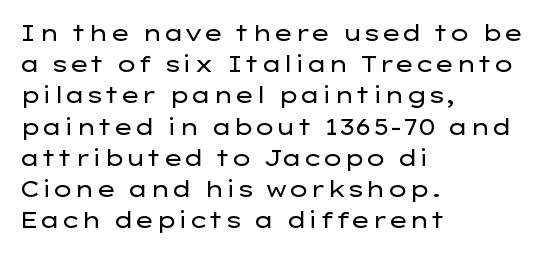
Every row of glyphs begins at an identical x-position on the left. The typesetting does not lean heavy: it is not bold. One glance says typical: line gaps are just what's usual. Underlining? Definitely not there.
